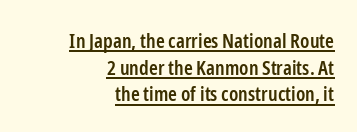
Q: Is the text bold? A: Semi-bold.
Q: Is the text italic (slanted)? A: No, it is upright.
Q: Is the text underlined? A: Yes.
Q: How is the paragraph aligned? A: Right-aligned.
Q: Is the spacing between letters normal or unusually wide? A: Normal.
Q: Is the spacing between lines tight, normal or loose? A: Normal.
